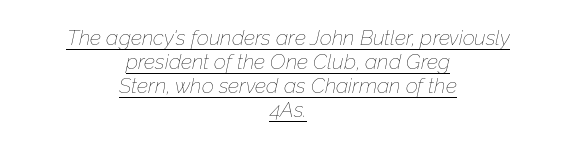
Q: Is the text bold? A: No.
Q: Is the text italic (slanted)? A: Yes, it leans right by about 12 degrees.
Q: Is the text underlined? A: Yes.
Q: How is the paragraph aligned? A: Centered.
Q: Is the spacing between letters normal or unusually wide? A: Normal.
Q: Is the spacing between lines tight, normal or loose? A: Tight.
